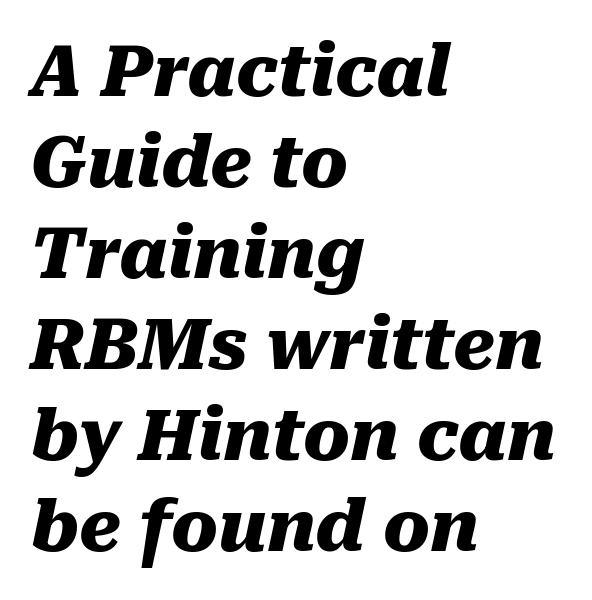
{"italic": "yes", "lean": "right", "slant_degrees": 10, "bold": "yes", "weight": "heavy", "width": "normal", "stroke_contrast": "medium", "x_height": "medium", "monospaced": "no", "underline": "no", "align": "left", "line_spacing": "normal", "line_spacing_ratio": 1.3, "letter_spacing": "normal", "letter_spacing_em": 0.0, "glyph_px": 70}
